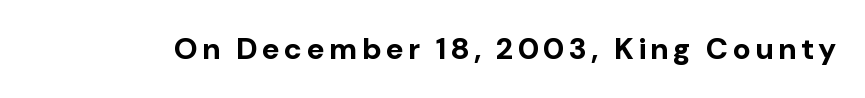
{"serif": "no", "italic": "no", "bold": "yes", "weight": "bold", "width": "normal", "stroke_contrast": "low", "x_height": "medium", "monospaced": "no", "underline": "no", "glyph_px": 30}
